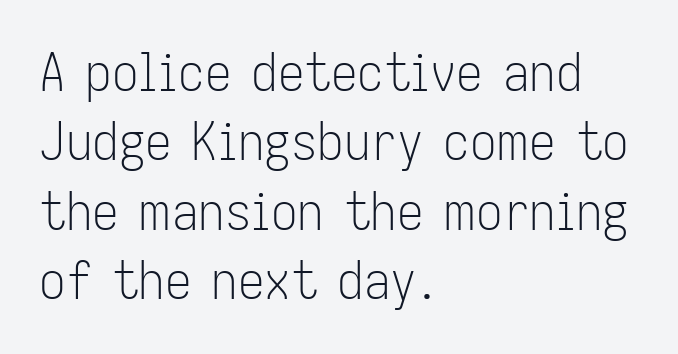
Tracking value appears to be zero — textbook default spacing. These glyphs show unthickened strokes, regular width or finer. Leftover space on each line is placed entirely after the last word. What kind of face is this? One without serifs — a sans. Evenly set lines give the paragraph a standard silhouette. The passage shown is not underscored anywhere.
